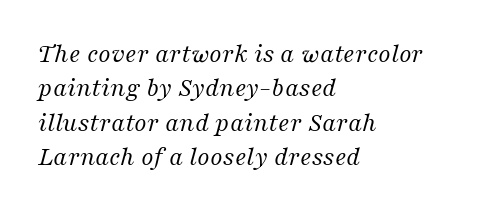
{"italic": "yes", "lean": "right", "slant_degrees": 16, "bold": "no", "underline": "no", "align": "left", "line_spacing": "normal", "line_spacing_ratio": 1.27, "letter_spacing": "normal", "letter_spacing_em": 0.0, "glyph_px": 27}
